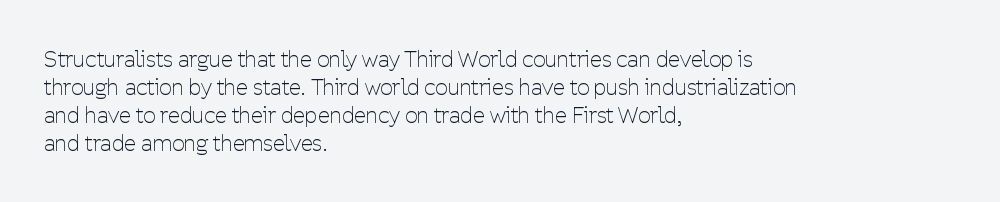
{"italic": "no", "bold": "no", "underline": "no", "align": "left", "line_spacing": "normal", "line_spacing_ratio": 1.27, "letter_spacing": "normal", "letter_spacing_em": 0.0, "glyph_px": 22}
